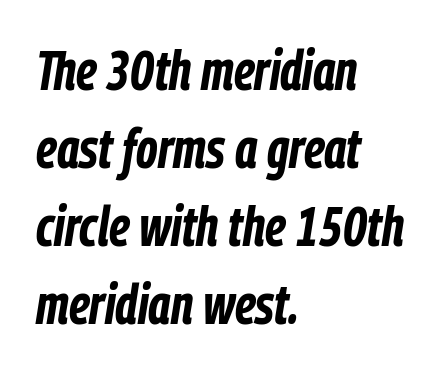
The image shows 55 px bold, condensed type, italic (leaning right); set left-aligned, normal line spacing (1.42x), normal letter spacing, not underlined; low stroke contrast and a medium x-height.
